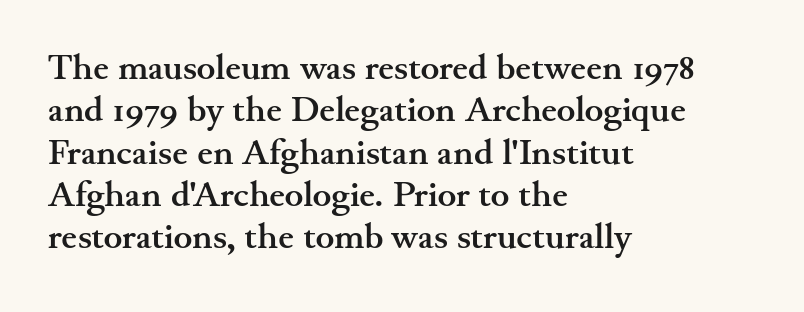
The image shows 35 px semibold, wide serif type, upright; set left-aligned, line spacing 1.21x, normal letter spacing, not underlined; medium stroke contrast and a small x-height.
